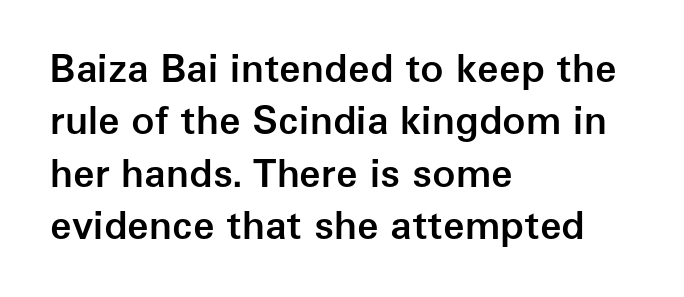
The image shows 39 px semibold sans-serif type, upright; set left-aligned, normal line spacing (1.34x), normal letter spacing, not underlined; low stroke contrast and a medium x-height.
